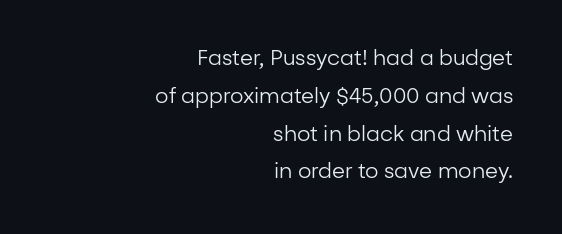
The image shows 21 px text type, upright; set right-aligned, line spacing 1.8x, normal letter spacing, not underlined.
